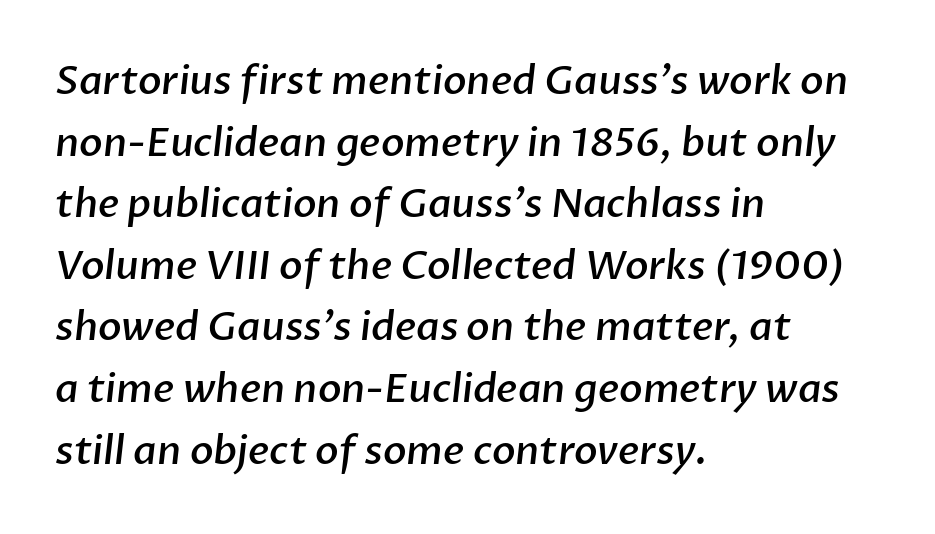
{"serif": "no", "bold": "semi", "weight": "semibold", "width": "normal", "stroke_contrast": "low", "x_height": "medium", "monospaced": "no", "underline": "no", "align": "left", "line_spacing": "normal", "line_spacing_ratio": 1.58, "letter_spacing": "normal", "letter_spacing_em": 0.0, "glyph_px": 39}
